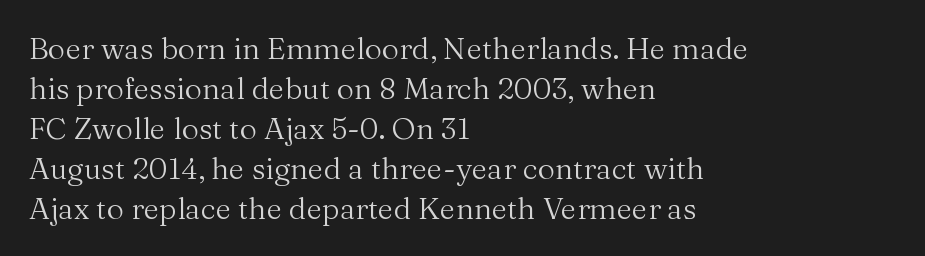
{"serif": "yes", "italic": "no", "bold": "no", "weight": "regular", "width": "normal", "stroke_contrast": "medium", "x_height": "medium", "monospaced": "no", "underline": "no", "align": "left", "line_spacing": "normal", "line_spacing_ratio": 1.33, "letter_spacing": "normal", "letter_spacing_em": 0.0, "glyph_px": 30}
